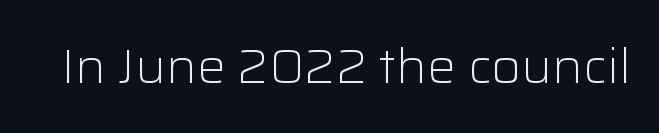
{"serif": "no", "italic": "no", "bold": "no", "weight": "light", "width": "normal", "stroke_contrast": "low", "x_height": "medium", "monospaced": "no", "underline": "no", "letter_spacing": "normal", "letter_spacing_em": 0.0, "glyph_px": 48}
